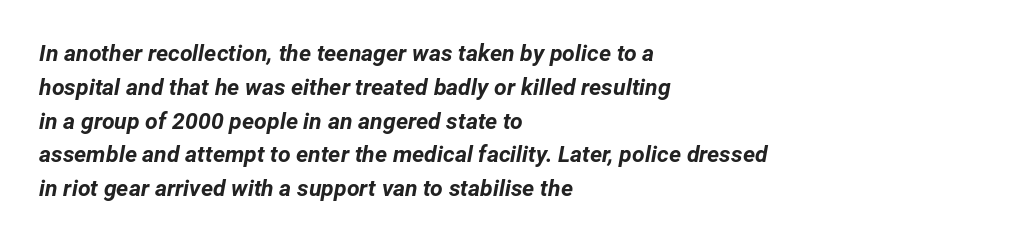
{"italic": "yes", "lean": "right", "slant_degrees": 12, "bold": "yes", "underline": "no", "align": "left", "line_spacing": "normal", "line_spacing_ratio": 1.47, "letter_spacing": "normal", "letter_spacing_em": 0.0, "glyph_px": 23}
